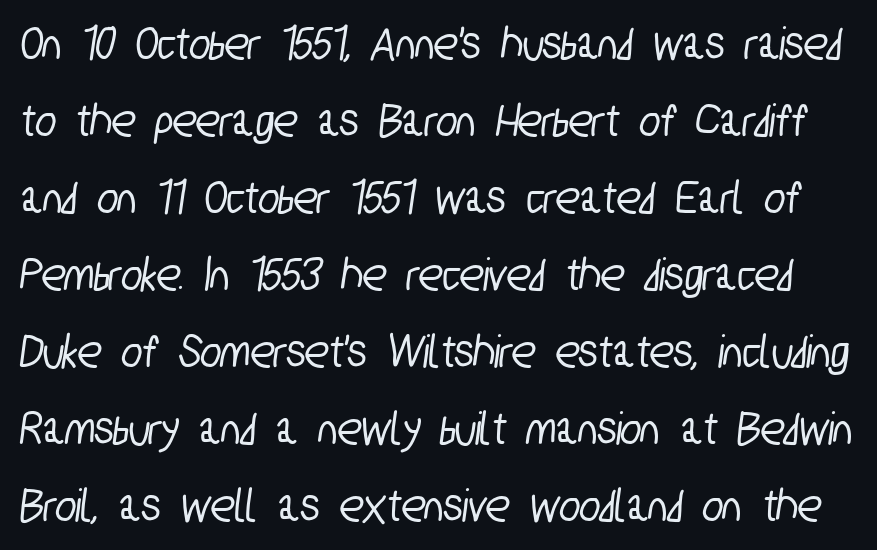
{"serif": "no", "width": "condensed", "stroke_contrast": "low", "x_height": "medium", "monospaced": "no", "underline": "no", "line_spacing": "normal", "line_spacing_ratio": 1.57, "letter_spacing": "normal", "letter_spacing_em": 0.0, "glyph_px": 49}
